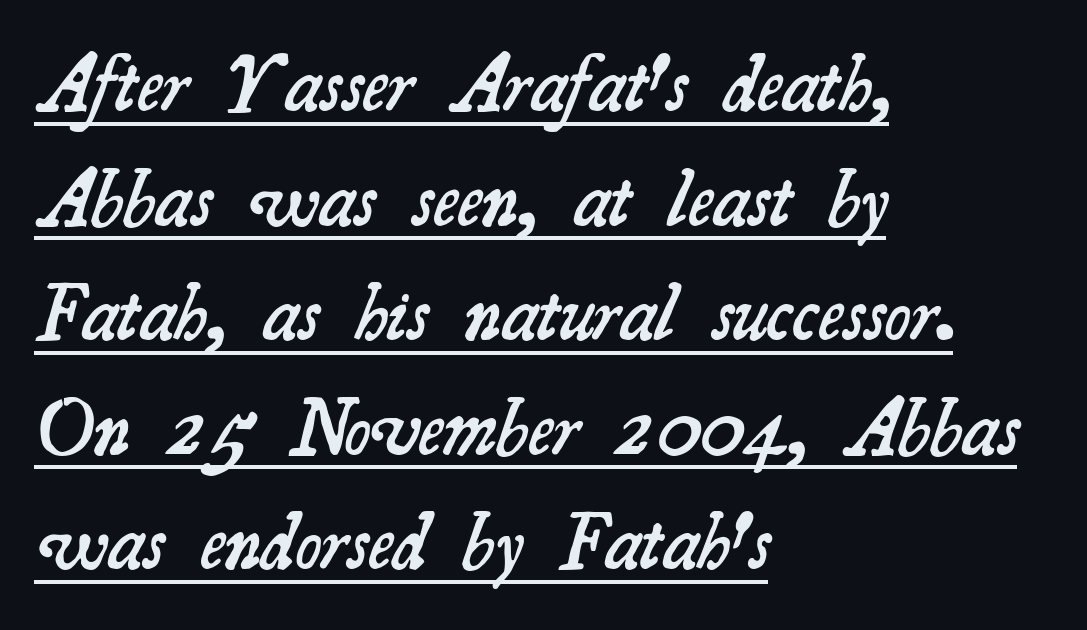
{"serif": "yes", "bold": "semi", "weight": "semibold", "width": "normal", "stroke_contrast": "medium", "x_height": "small", "monospaced": "no", "underline": "yes", "align": "left", "line_spacing": "normal", "line_spacing_ratio": 1.45, "letter_spacing": "normal", "letter_spacing_em": 0.0, "glyph_px": 79}
